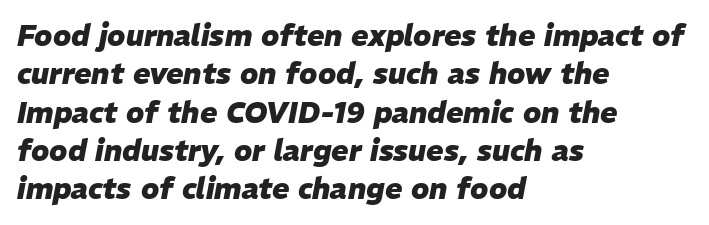
{"italic": "yes", "lean": "right", "slant_degrees": 11, "bold": "yes", "weight": "heavy", "width": "normal", "stroke_contrast": "low", "x_height": "medium", "monospaced": "no", "underline": "no", "align": "left", "line_spacing": "normal", "line_spacing_ratio": 1.32, "letter_spacing": "normal", "letter_spacing_em": 0.0, "glyph_px": 29}
